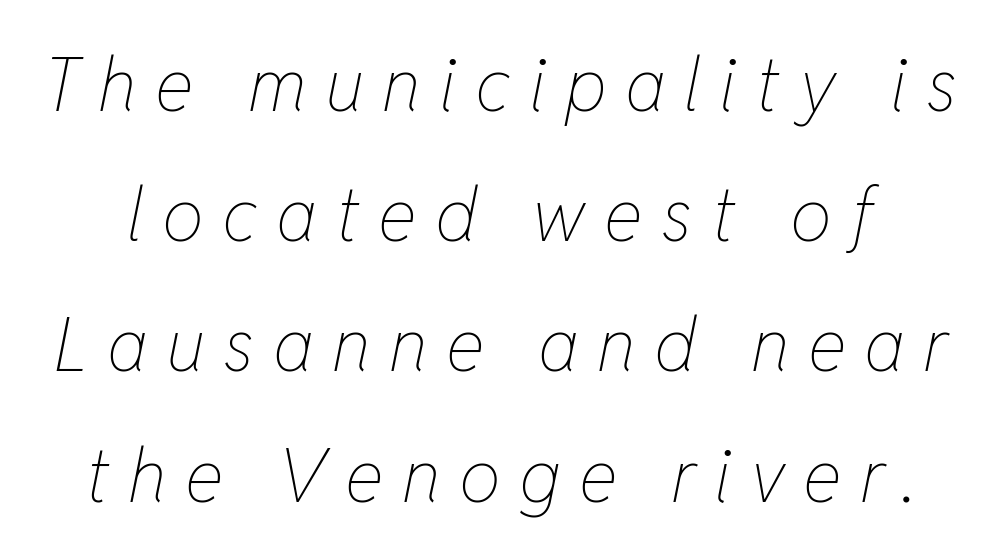
{"italic": "yes", "lean": "right", "slant_degrees": 11, "bold": "no", "weight": "thin", "width": "condensed", "stroke_contrast": "low", "x_height": "medium", "monospaced": "no", "underline": "no", "line_spacing_ratio": 1.76, "letter_spacing": "wide", "letter_spacing_em": 0.25, "glyph_px": 74}
